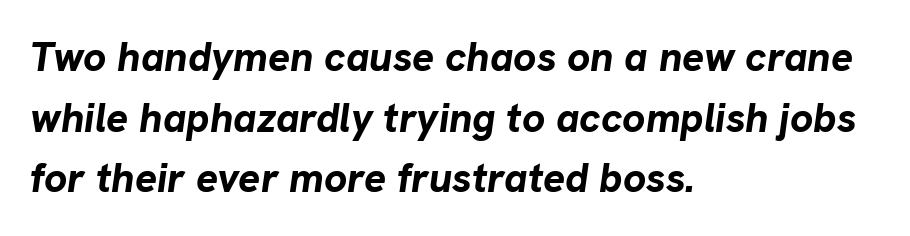
{"italic": "yes", "lean": "right", "slant_degrees": 8, "bold": "yes", "weight": "bold", "width": "normal", "stroke_contrast": "low", "x_height": "medium", "monospaced": "no", "underline": "no", "align": "left", "line_spacing": "normal", "line_spacing_ratio": 1.48, "letter_spacing": "normal", "letter_spacing_em": 0.0, "glyph_px": 41}
